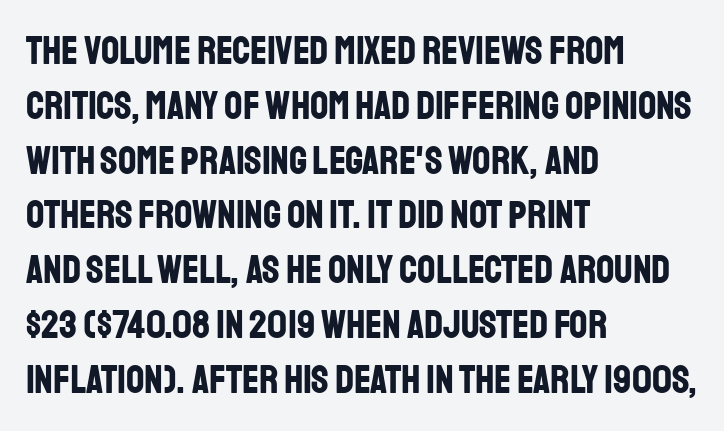
Q: Is the text bold? A: Yes.
Q: Is the text italic (slanted)? A: No, it is upright.
Q: Is the typeface a serif or a sans-serif typeface? A: Sans-serif.
Q: Is the text underlined? A: No.
Q: How is the paragraph aligned? A: Left-aligned.
Q: Is the spacing between letters normal or unusually wide? A: Normal.
Q: Is the spacing between lines tight, normal or loose? A: Normal.
Q: Width (condensed, normal, or wide)? A: Condensed.
Q: Stroke contrast? A: Low.
Q: x-height? A: Large.
Q: Monospaced? A: No.
